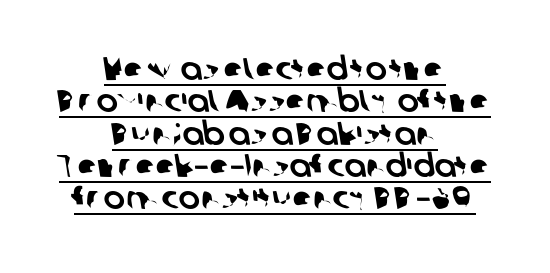
Q: Is the typeface a serif or a sans-serif typeface? A: Sans-serif.
Q: Is the text underlined? A: Yes.
Q: How is the paragraph aligned? A: Centered.
Q: Is the spacing between letters normal or unusually wide? A: Normal.
Q: Is the spacing between lines tight, normal or loose? A: Tight.
Q: Width (condensed, normal, or wide)? A: Normal.
Q: Stroke contrast? A: Low.
Q: x-height? A: Medium.
Q: Monospaced? A: No.
